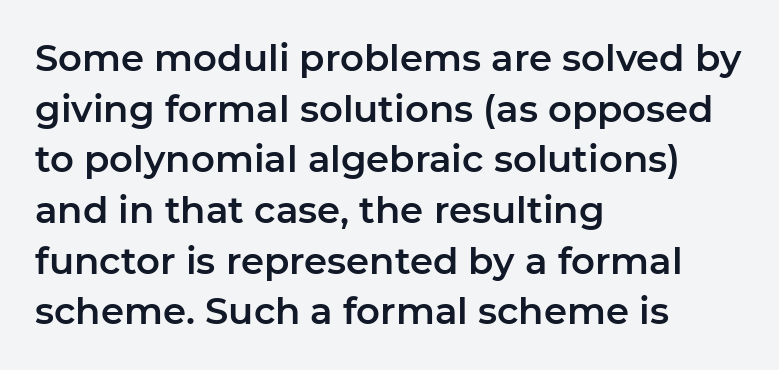
Q: Is the text italic (slanted)? A: No, it is upright.
Q: Is the typeface a serif or a sans-serif typeface? A: Sans-serif.
Q: Is the text underlined? A: No.
Q: How is the paragraph aligned? A: Left-aligned.
Q: Is the spacing between letters normal or unusually wide? A: Normal.
Q: Is the spacing between lines tight, normal or loose? A: Normal.
Q: Width (condensed, normal, or wide)? A: Normal.
Q: Stroke contrast? A: Low.
Q: x-height? A: Medium.
Q: Monospaced? A: No.
